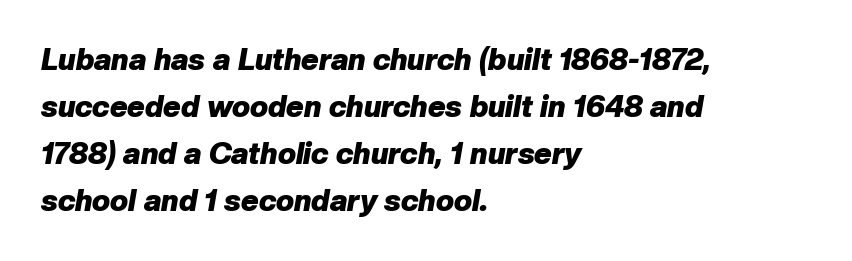
{"italic": "yes", "lean": "right", "slant_degrees": 10, "bold": "yes", "weight": "heavy", "width": "normal", "stroke_contrast": "low", "x_height": "medium", "monospaced": "no", "underline": "no", "align": "left", "line_spacing": "normal", "line_spacing_ratio": 1.57, "letter_spacing": "normal", "letter_spacing_em": 0.0, "glyph_px": 30}
